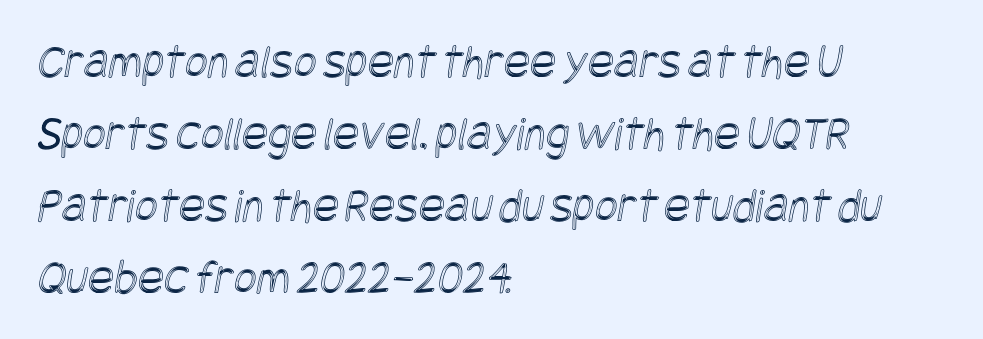
Q: Is the text underlined? A: No.
Q: How is the paragraph aligned? A: Left-aligned.
Q: Is the spacing between letters normal or unusually wide? A: Normal.
Q: Is the spacing between lines tight, normal or loose? A: Normal.
Q: Width (condensed, normal, or wide)? A: Condensed.
Q: x-height? A: Large.
